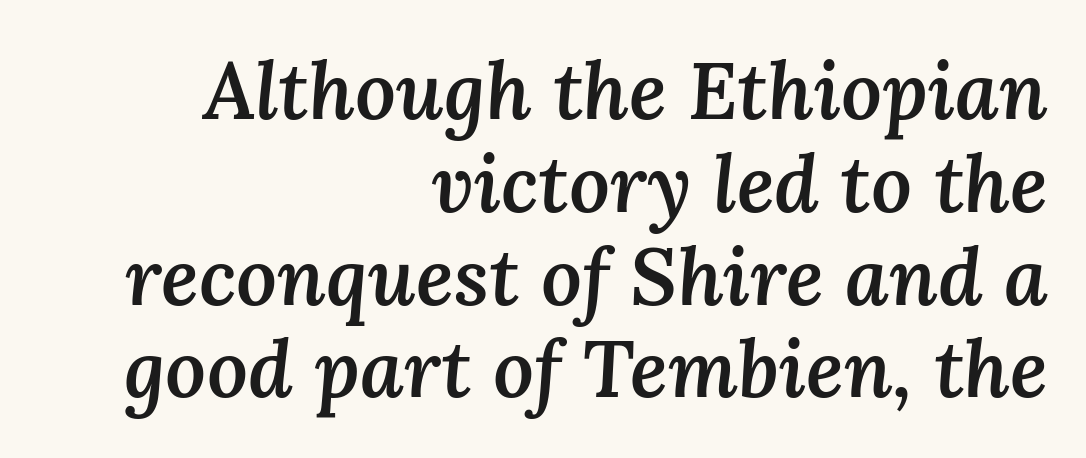
{"italic": "yes", "lean": "right", "slant_degrees": 3, "bold": "semi", "weight": "semibold", "width": "normal", "stroke_contrast": "medium", "x_height": "medium", "monospaced": "no", "underline": "no", "align": "right", "line_spacing_ratio": 1.16, "letter_spacing": "normal", "letter_spacing_em": 0.0, "glyph_px": 80}
